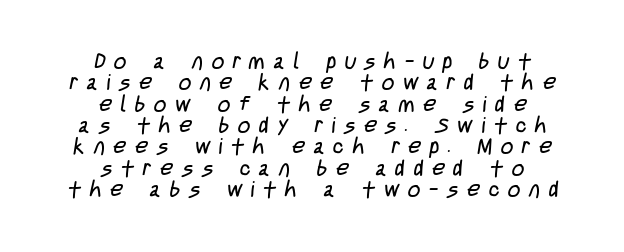
Q: Is the text bold? A: No.
Q: Is the text underlined? A: No.
Q: How is the paragraph aligned? A: Centered.
Q: Is the spacing between letters normal or unusually wide? A: Unusually wide.
Q: Is the spacing between lines tight, normal or loose? A: Tight.
